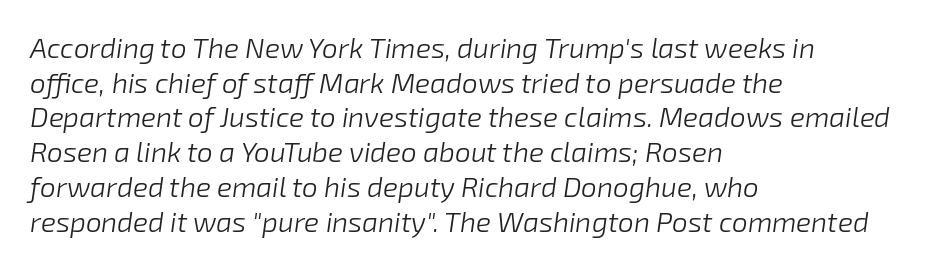
The image shows 28 px light type, italic (leaning right); set left-aligned, line spacing 1.24x, normal letter spacing, not underlined; low stroke contrast and a medium x-height.
